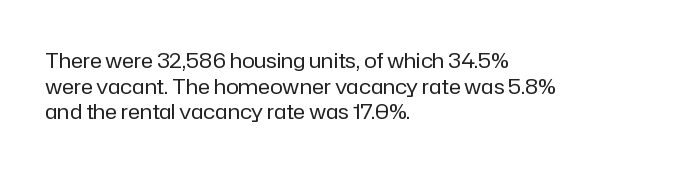
The image shows 21 px text type, upright; set left-aligned, line spacing 1.22x, normal letter spacing, not underlined.
